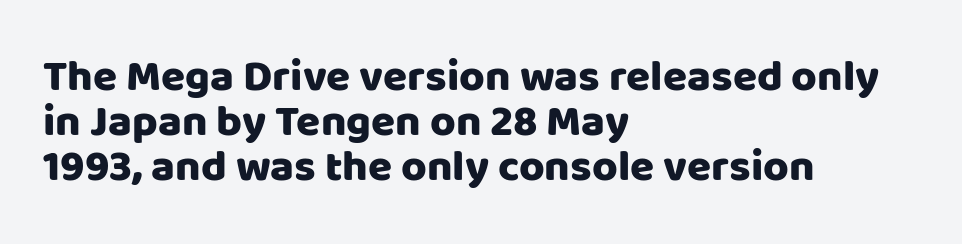
The image shows 44 px sans-serif type, upright; set left-aligned, tight line spacing (1.02x), normal letter spacing, not underlined; low stroke contrast and a large x-height.
